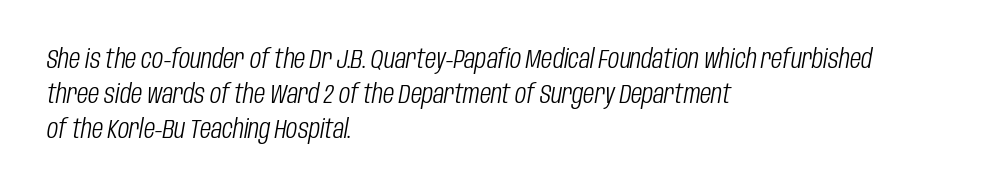
Q: Is the text bold? A: No.
Q: Is the text italic (slanted)? A: Yes, it leans right by about 10 degrees.
Q: Is the text underlined? A: No.
Q: How is the paragraph aligned? A: Left-aligned.
Q: Is the spacing between letters normal or unusually wide? A: Normal.
Q: Is the spacing between lines tight, normal or loose? A: Normal.
